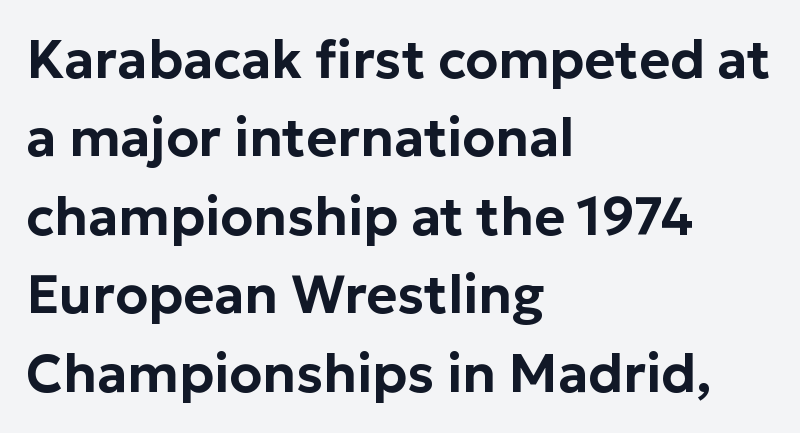
No word sits above an underline. The lettering holds an erect, upright posture throughout. The ragged edge is on the right, which tells us the setting is flush left. Typographically, this falls in the sans-serif category. The rendering uses natural spacing where letterforms have individual widths.
